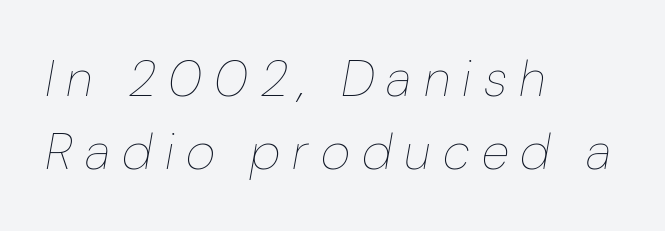
{"italic": "yes", "lean": "right", "slant_degrees": 10, "bold": "no", "weight": "thin", "width": "normal", "stroke_contrast": "low", "x_height": "medium", "monospaced": "no", "underline": "no", "align": "left", "line_spacing": "normal", "line_spacing_ratio": 1.44, "letter_spacing": "wide", "letter_spacing_em": 0.24, "glyph_px": 51}
